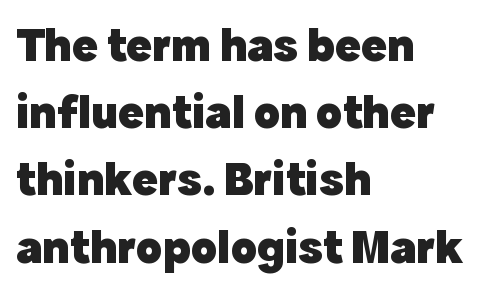
{"serif": "no", "italic": "no", "bold": "yes", "weight": "heavy", "width": "normal", "x_height": "medium", "monospaced": "no", "underline": "no", "align": "left", "line_spacing": "normal", "line_spacing_ratio": 1.4, "letter_spacing": "normal", "letter_spacing_em": 0.0, "glyph_px": 48}
